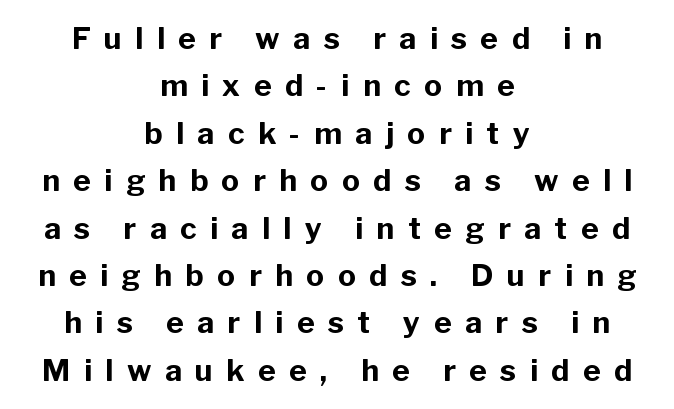
{"serif": "no", "italic": "no", "bold": "yes", "weight": "bold", "width": "normal", "stroke_contrast": "low", "x_height": "medium", "monospaced": "no", "underline": "no", "align": "center", "line_spacing": "normal", "line_spacing_ratio": 1.58, "letter_spacing": "wide", "letter_spacing_em": 0.45, "glyph_px": 30}
